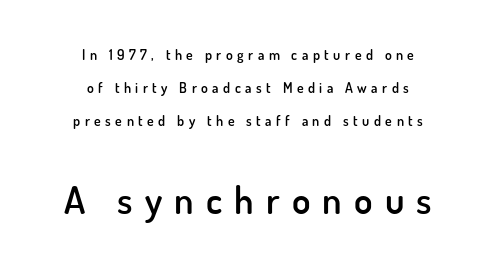
The image shows 38 px semibold sans-serif type, upright; set centered, loose line spacing (2.35x), unusually wide letter spacing (+0.32 em), not underlined; the second (bottom) block is 2.71x larger; low stroke contrast and a small x-height.
